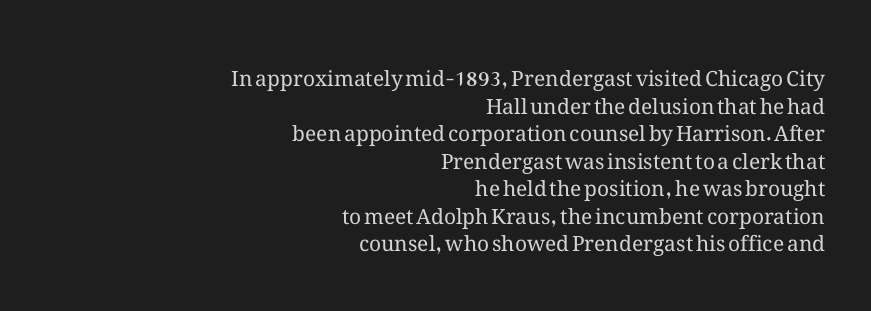
Italic: no, the glyphs are upright roman. No letter is thick-stroked: the sample isn't bold. The space beneath each line is pristine and unruled. Caption: multi-line text, flush right, ragged left. Normally led — the rows are evenly, conventionally spaced.
